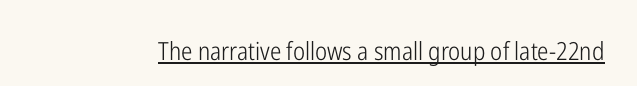
The letterforms sit at book weight or below. Posture: upright roman. Here the glyphs are tracked normally, forming tight word shapes. The words here are underlined.
